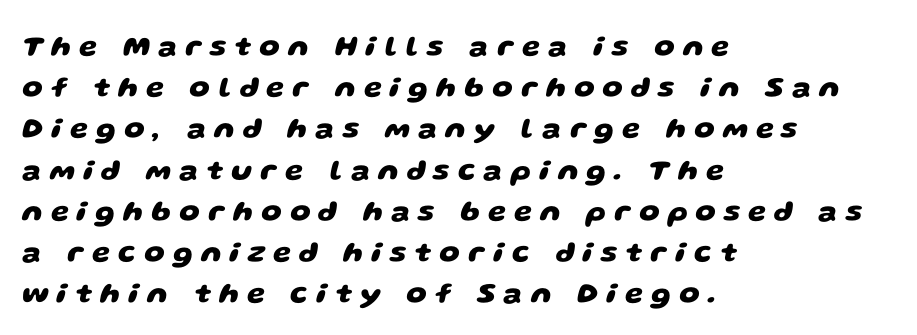
The image shows 29 px heavy, wide sans-serif type; set left-aligned, normal line spacing (1.42x), unusually wide letter spacing (+0.28 em), not underlined; low stroke contrast and a large x-height.
